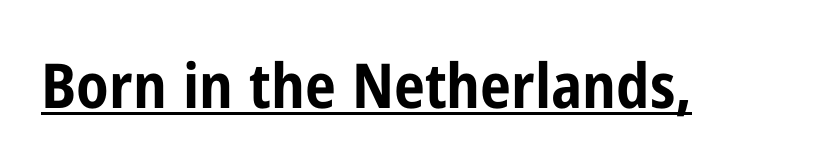
{"serif": "no", "italic": "no", "bold": "yes", "weight": "bold", "width": "condensed", "stroke_contrast": "low", "x_height": "medium", "monospaced": "no", "underline": "yes", "letter_spacing": "normal", "letter_spacing_em": 0.0, "glyph_px": 62}
